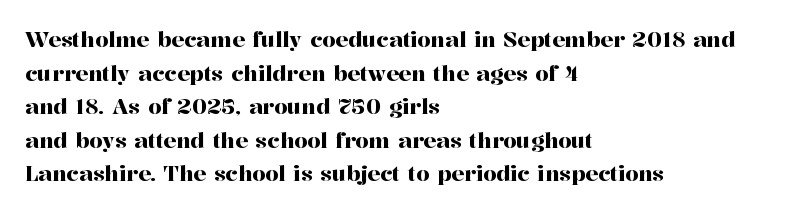
Between one letter and the next there's only the usual sliver of space. The baseline area is clear. Vertically, the passage feels balanced, rows spaced as you'd expect. This sample is left-justified, so line endings fall wherever the words run out.
